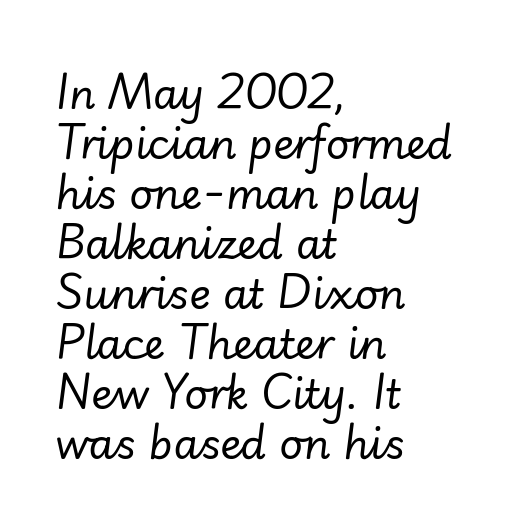
The image shows 41 px regular-weight type, italic (leaning right); set left-aligned, line spacing 1.22x, normal letter spacing, not underlined; low stroke contrast and a small x-height.
